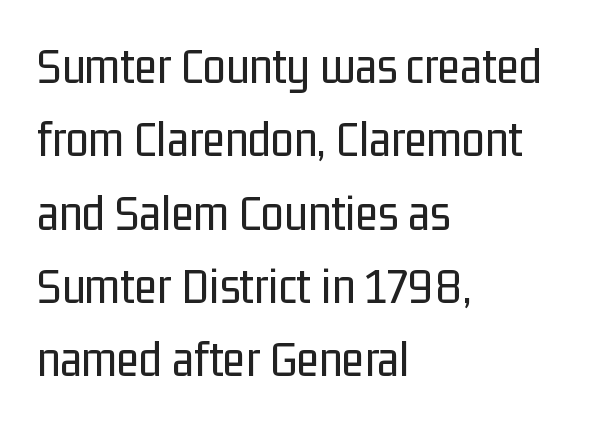
Q: Is the text bold? A: No.
Q: Is the text italic (slanted)? A: No, it is upright.
Q: Is the typeface a serif or a sans-serif typeface? A: Sans-serif.
Q: Is the text underlined? A: No.
Q: How is the paragraph aligned? A: Left-aligned.
Q: Is the spacing between letters normal or unusually wide? A: Normal.
Q: Is the spacing between lines tight, normal or loose? A: Normal.
Q: Width (condensed, normal, or wide)? A: Condensed.
Q: Stroke contrast? A: Low.
Q: x-height? A: Medium.
Q: Monospaced? A: No.
